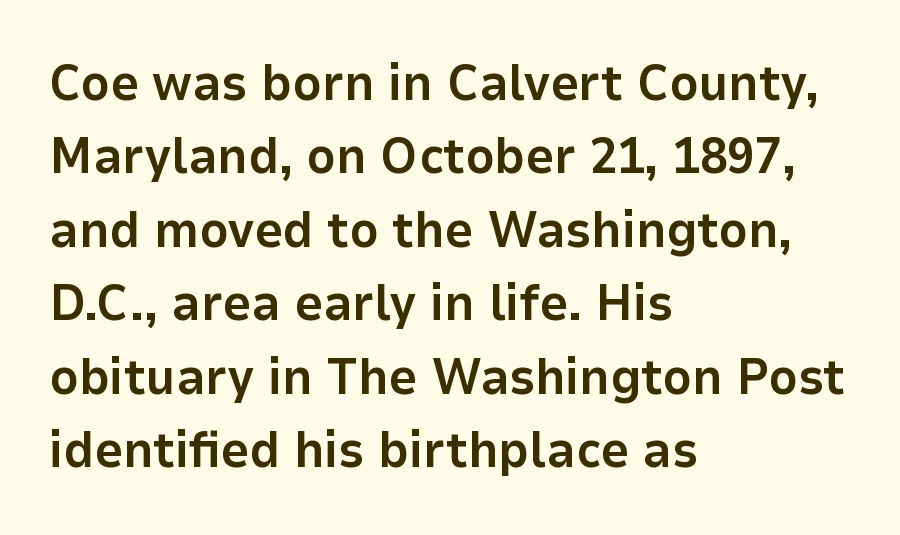
{"serif": "no", "italic": "no", "bold": "yes", "weight": "bold", "width": "normal", "stroke_contrast": "low", "x_height": "medium", "monospaced": "no", "underline": "no", "align": "left", "line_spacing": "normal", "line_spacing_ratio": 1.47, "letter_spacing": "normal", "letter_spacing_em": 0.0, "glyph_px": 50}
